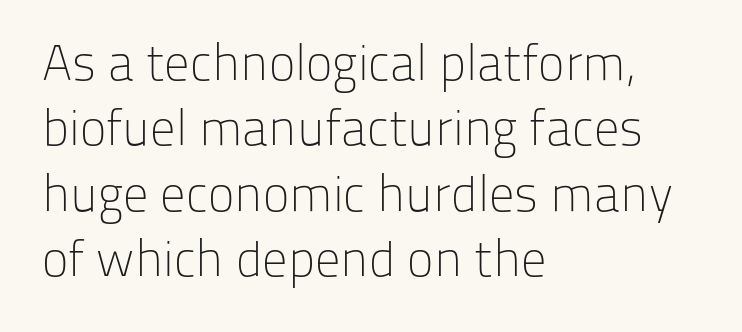
Q: Is the text bold? A: No.
Q: Is the text italic (slanted)? A: No, it is upright.
Q: Is the typeface a serif or a sans-serif typeface? A: Sans-serif.
Q: Is the text underlined? A: No.
Q: How is the paragraph aligned? A: Left-aligned.
Q: Is the spacing between letters normal or unusually wide? A: Normal.
Q: Is the spacing between lines tight, normal or loose? A: Normal.
Q: Width (condensed, normal, or wide)? A: Normal.
Q: Stroke contrast? A: Low.
Q: x-height? A: Medium.
Q: Monospaced? A: No.
